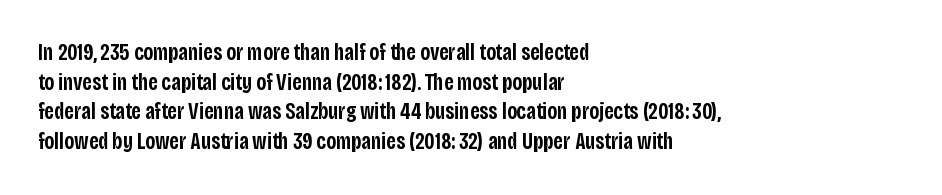
Stroke thickness is moderately raised; the sample reads as semibold. Vertical strokes here are truly vertical. The area under the type is left untouched. Summary of vertical rhythm: regular, with standard interline spacing.
